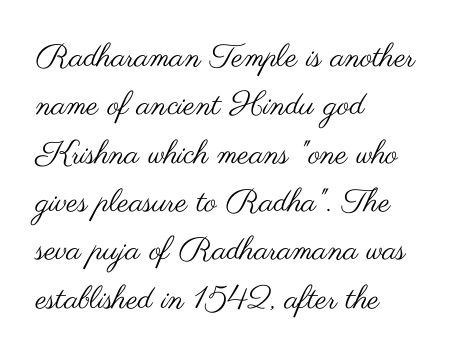
The image shows 32 px regular-weight, wide sans-serif type; set left-aligned, normal line spacing (1.51x), normal letter spacing, not underlined; medium stroke contrast and a small x-height.
